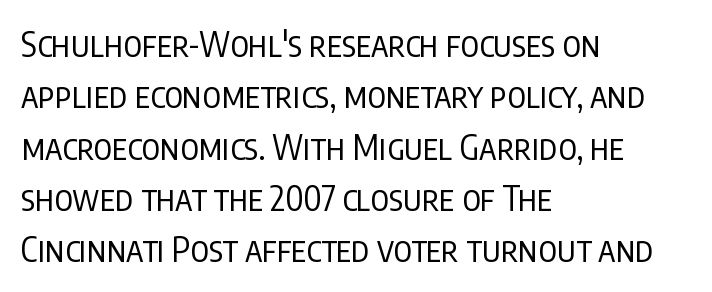
The image shows 34 px regular-weight, condensed sans-serif type, upright; set left-aligned, normal line spacing (1.51x), normal letter spacing, not underlined; low stroke contrast and a large x-height.
